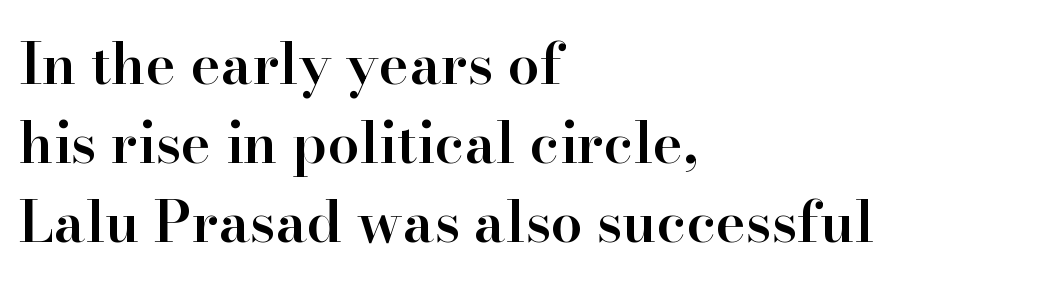
{"serif": "yes", "italic": "no", "bold": "semi", "weight": "semibold", "width": "normal", "stroke_contrast": "high", "x_height": "small", "monospaced": "no", "underline": "no", "align": "left", "line_spacing": "normal", "line_spacing_ratio": 1.39, "letter_spacing": "normal", "letter_spacing_em": 0.0, "glyph_px": 57}
